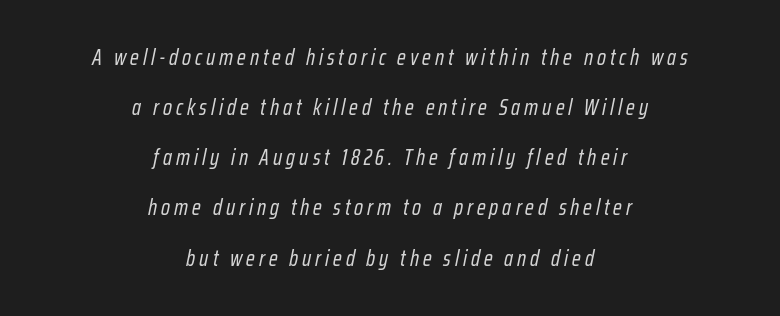
The rendering uses a large line-height, opening up the rows. The paragraph has two soft edges and a firm central axis. Tall strokes in this sample are angled rather than plumb. Decoration check: the copy has no underline. Is this a heavy cut? Hardly; it is regular or lighter.
